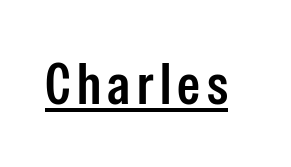
Q: Is the text italic (slanted)? A: No, it is upright.
Q: Is the typeface a serif or a sans-serif typeface? A: Sans-serif.
Q: Is the text underlined? A: Yes.
Q: Width (condensed, normal, or wide)? A: Condensed.
Q: Stroke contrast? A: Low.
Q: x-height? A: Medium.
Q: Monospaced? A: No.
